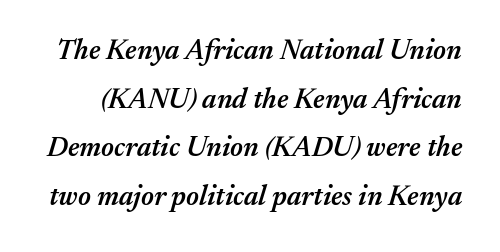
Q: Is the text bold? A: Semi-bold.
Q: Is the text italic (slanted)? A: Yes, it leans right by about 17 degrees.
Q: Is the text underlined? A: No.
Q: Is the spacing between letters normal or unusually wide? A: Normal.
Q: Width (condensed, normal, or wide)? A: Normal.
Q: Stroke contrast? A: Medium.
Q: x-height? A: Medium.
Q: Monospaced? A: No.
